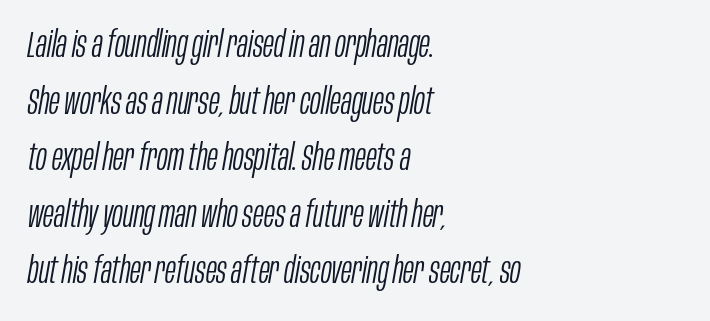
Q: Is the text bold? A: No.
Q: Is the text italic (slanted)? A: Yes, it leans right by about 10 degrees.
Q: Is the text underlined? A: No.
Q: How is the paragraph aligned? A: Left-aligned.
Q: Is the spacing between letters normal or unusually wide? A: Normal.
Q: Is the spacing between lines tight, normal or loose? A: Normal.
Q: Width (condensed, normal, or wide)? A: Condensed.
Q: Stroke contrast? A: Low.
Q: x-height? A: Large.
Q: Monospaced? A: No.
